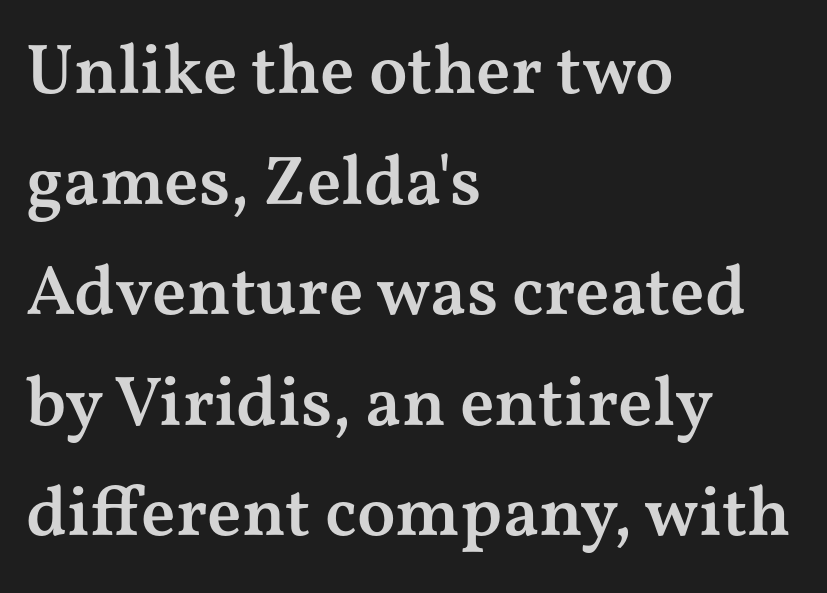
The image shows 70 px semibold, wide serif type, upright; set left-aligned, normal line spacing (1.58x), normal letter spacing, not underlined; medium stroke contrast and a medium x-height.
